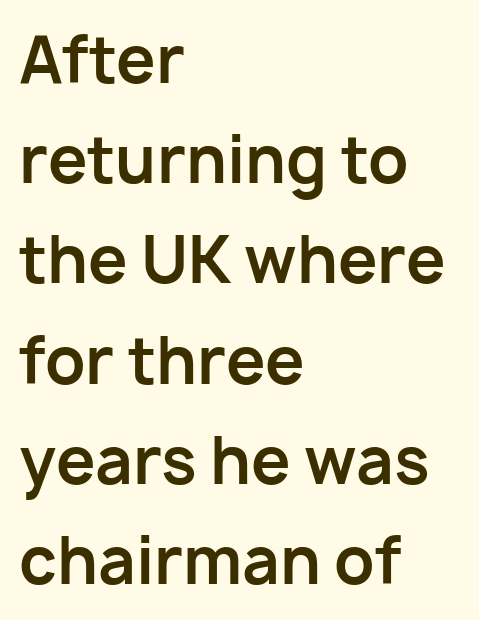
{"serif": "no", "italic": "no", "bold": "yes", "weight": "bold", "width": "normal", "stroke_contrast": "low", "x_height": "medium", "monospaced": "no", "underline": "no", "align": "left", "line_spacing": "normal", "line_spacing_ratio": 1.59, "letter_spacing": "normal", "letter_spacing_em": 0.0, "glyph_px": 63}
